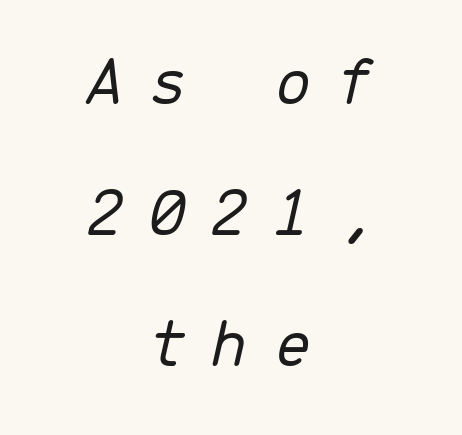
The image shows 70 px light type, italic (leaning right), monospaced; set centered, line spacing 1.87x, unusually wide letter spacing (+0.33 em), not underlined; low stroke contrast and a medium x-height.
